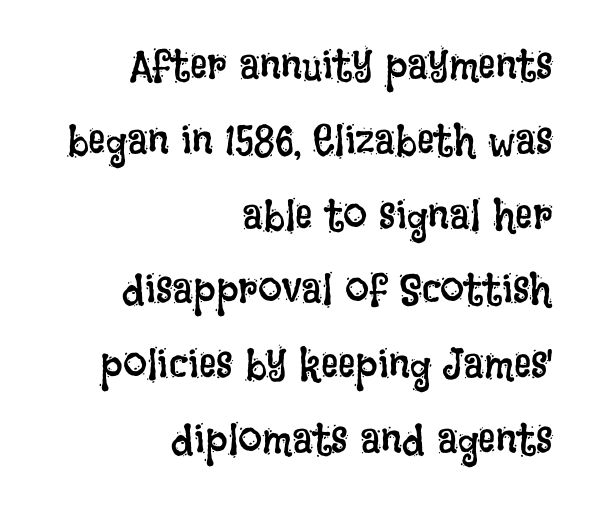
Q: Is the text bold? A: No.
Q: Is the text italic (slanted)? A: No, it is upright.
Q: Is the text underlined? A: No.
Q: How is the paragraph aligned? A: Right-aligned.
Q: Is the spacing between letters normal or unusually wide? A: Normal.
Q: Width (condensed, normal, or wide)? A: Condensed.
Q: Stroke contrast? A: Low.
Q: x-height? A: Large.
Q: Monospaced? A: No.
